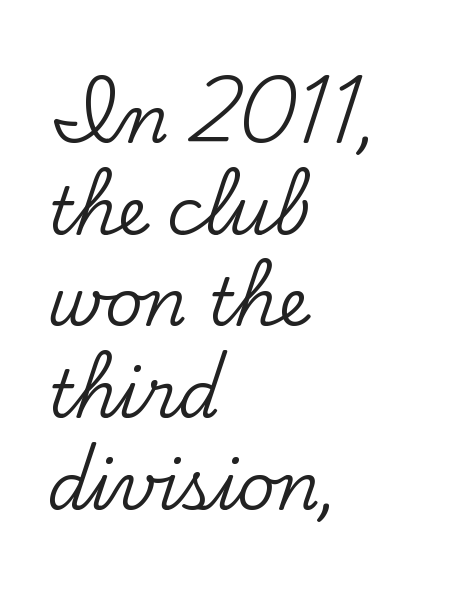
{"serif": "yes", "width": "normal", "stroke_contrast": "low", "x_height": "small", "monospaced": "no", "underline": "no", "align": "left", "line_spacing": "normal", "line_spacing_ratio": 1.39, "letter_spacing": "normal", "letter_spacing_em": 0.0, "glyph_px": 66}
